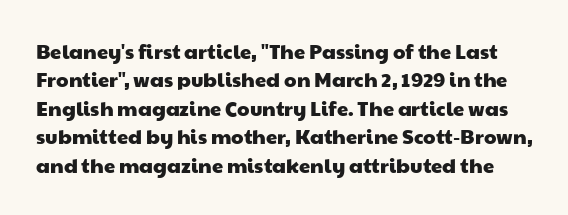
The image shows 20 px text type; set normal line spacing (1.42x), normal letter spacing, not underlined.
